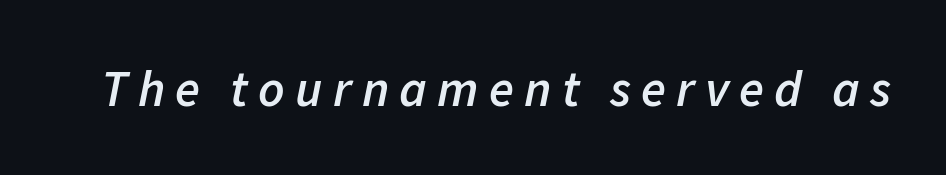
The typesetting leans somewhat heavy: a semibold. This rendering widens character spacing well past its baseline value. The letters advance in unequal steps, a hallmark of proportional type. The rendering applies a slant to the glyphs. Plain, unruled lines of type.
